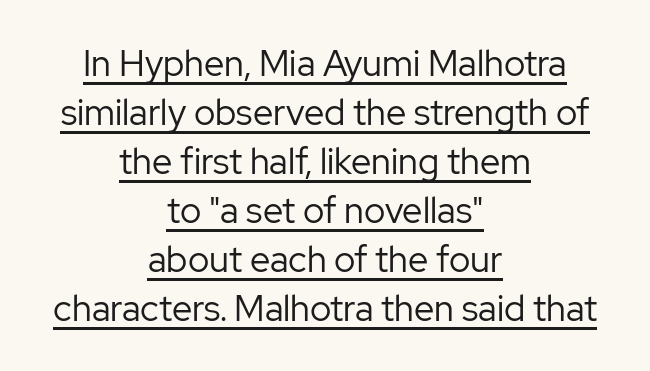
Q: Is the text bold? A: No.
Q: Is the text italic (slanted)? A: No, it is upright.
Q: Is the typeface a serif or a sans-serif typeface? A: Sans-serif.
Q: Is the text underlined? A: Yes.
Q: How is the paragraph aligned? A: Centered.
Q: Is the spacing between letters normal or unusually wide? A: Normal.
Q: Is the spacing between lines tight, normal or loose? A: Normal.
Q: Width (condensed, normal, or wide)? A: Normal.
Q: Stroke contrast? A: Low.
Q: x-height? A: Medium.
Q: Monospaced? A: No.
